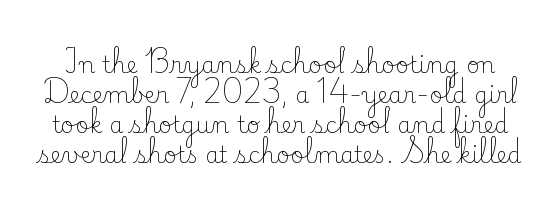
The image shows 23 px text type, upright; set normal line spacing (1.3x), normal letter spacing, not underlined.
